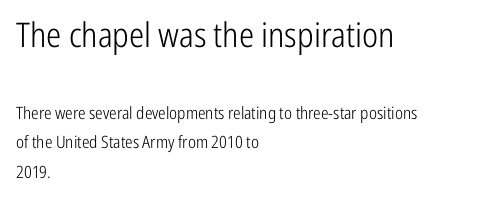
The image shows 34 px light, condensed sans-serif type, upright; set left-aligned, line spacing 1.75x, normal letter spacing, not underlined; the first (top) block is 2.0x larger; low stroke contrast and a medium x-height.
